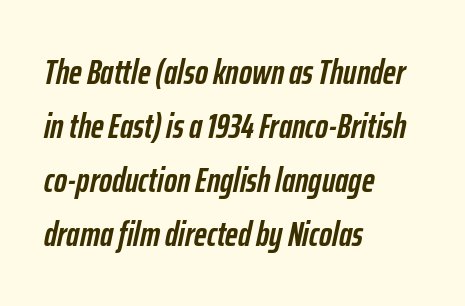
{"italic": "yes", "lean": "right", "slant_degrees": 12, "bold": "yes", "weight": "semibold", "width": "condensed", "stroke_contrast": "low", "x_height": "medium", "monospaced": "no", "underline": "no", "align": "left", "line_spacing": "normal", "line_spacing_ratio": 1.54, "letter_spacing": "normal", "letter_spacing_em": 0.0, "glyph_px": 35}
